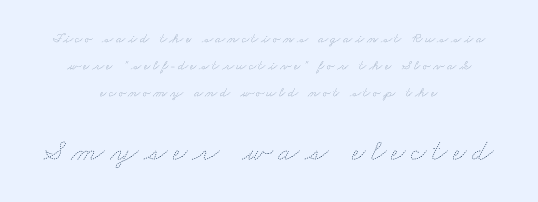
The image shows 31 px thin, wide type; set centered, loose line spacing (1.93x), not underlined; the second (bottom) block is 2.21x larger; low stroke contrast and a small x-height.
